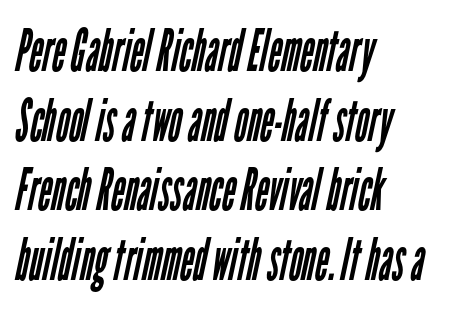
Underlining? Definitely not there. Vertical stems look standard width or narrower in stroke. Compared with a centered layout, this one pins lines to the left instead. Characters follow at the spacing the type designer built in. A typesetter would call this proportional, since set widths differ per character. Note: no serifs on the glyphs.
